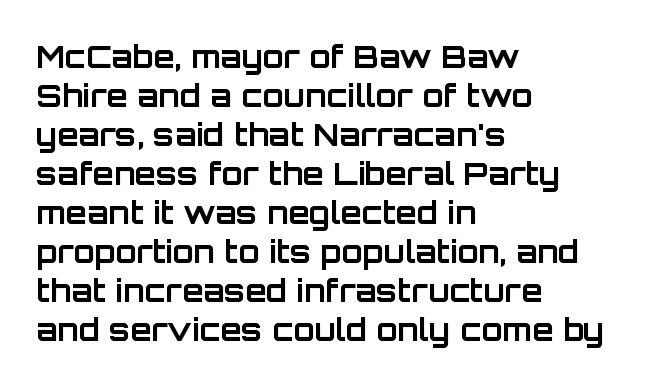
{"serif": "no", "italic": "no", "bold": "yes", "weight": "bold", "width": "normal", "stroke_contrast": "low", "x_height": "large", "monospaced": "no", "underline": "no", "align": "left", "line_spacing": "normal", "line_spacing_ratio": 1.26, "letter_spacing": "normal", "letter_spacing_em": 0.0, "glyph_px": 31}
